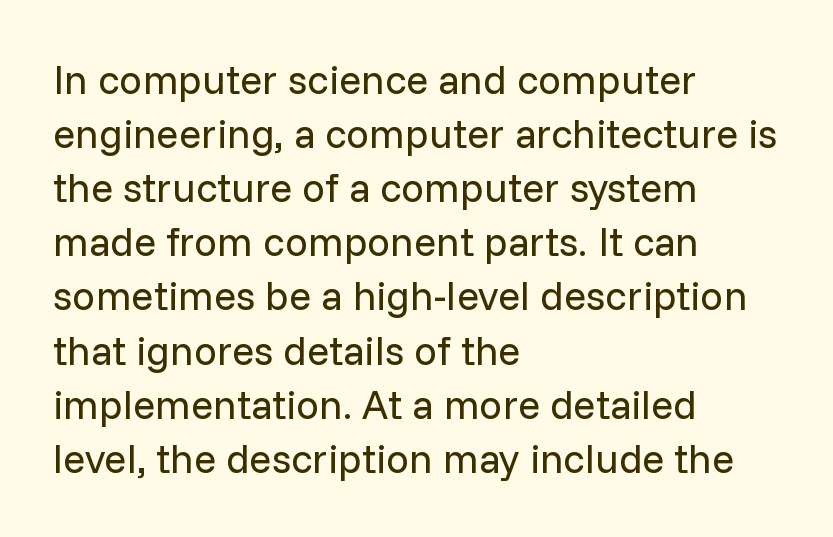
The image shows 41 px regular-weight sans-serif type, upright; set left-aligned, normal line spacing (1.32x), normal letter spacing, not underlined; low stroke contrast and a medium x-height.
